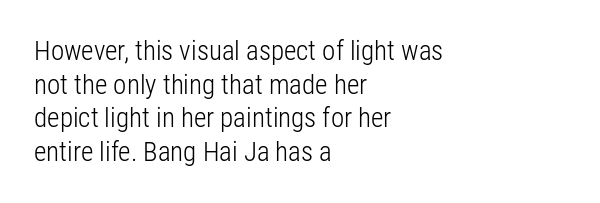
{"italic": "no", "bold": "no", "underline": "no", "align": "left", "line_spacing": "normal", "line_spacing_ratio": 1.25, "letter_spacing": "normal", "letter_spacing_em": 0.0, "glyph_px": 27}
